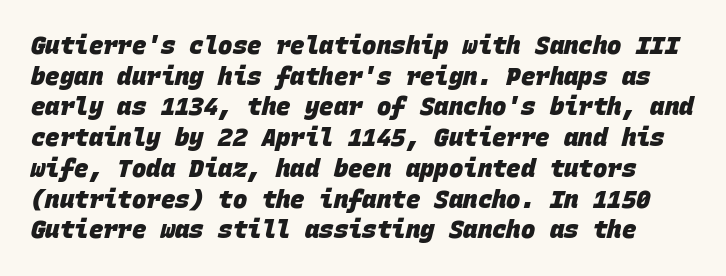
The image shows 24 px bold type; set normal line spacing (1.28x), normal letter spacing, not underlined.
